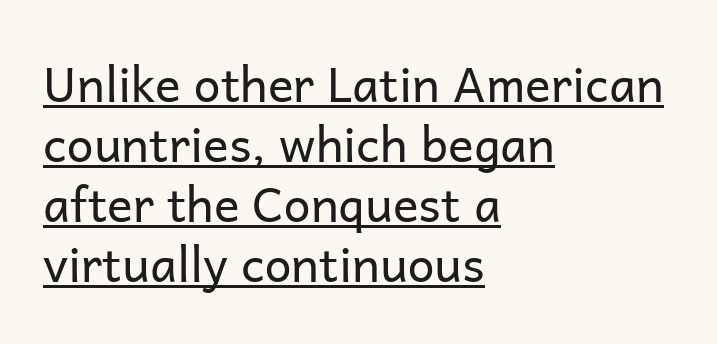
{"serif": "no", "italic": "no", "bold": "no", "weight": "regular", "width": "normal", "stroke_contrast": "low", "x_height": "medium", "monospaced": "no", "underline": "yes", "align": "left", "line_spacing": "normal", "line_spacing_ratio": 1.25, "letter_spacing": "normal", "letter_spacing_em": 0.0, "glyph_px": 48}
